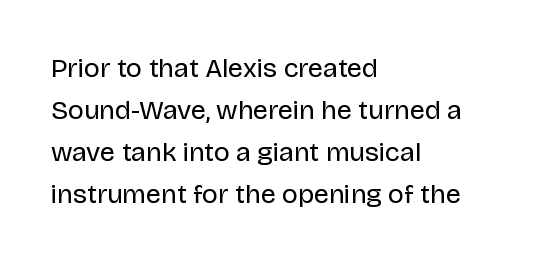
Each new line begins a customary step beneath the previous one. The passage shown is not underscored anywhere. Weight: not bold — regular or lighter. Nope, not italic — everything's standing straight. A classic flush-left, rag-right setting is used for this passage.
